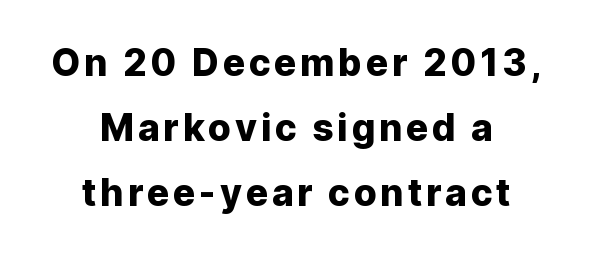
In terms of posture, this sample is upright. No feet cap the strokes, marking this as sans-serif type. Honestly, there is no underline to notice here at all. This sample has the flowing, uneven cadence of proportional lettering.
